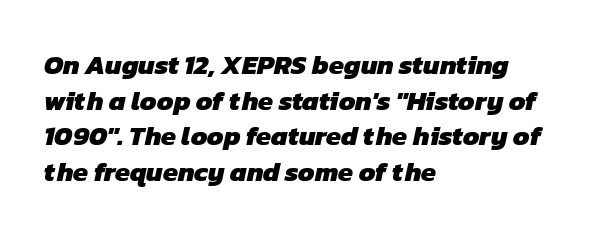
{"bold": "yes", "underline": "no", "align": "left", "line_spacing": "normal", "line_spacing_ratio": 1.32, "letter_spacing": "normal", "letter_spacing_em": 0.0, "glyph_px": 27}
